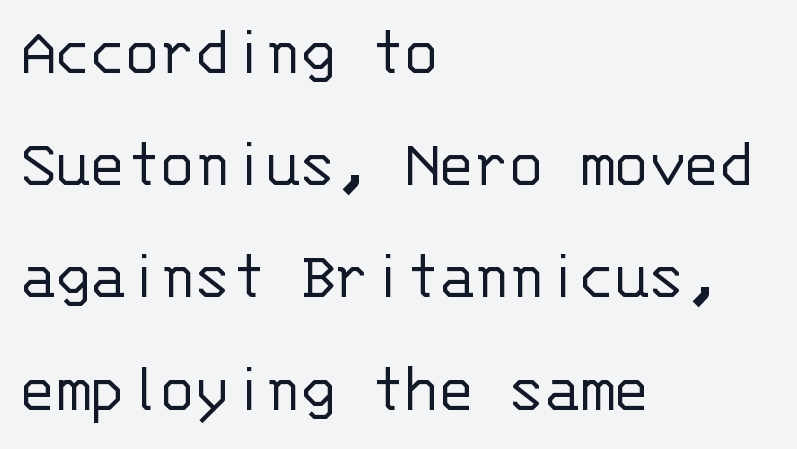
Q: Is the text bold? A: No.
Q: Is the text italic (slanted)? A: No, it is upright.
Q: Is the typeface a serif or a sans-serif typeface? A: Sans-serif.
Q: Is the text underlined? A: No.
Q: How is the paragraph aligned? A: Left-aligned.
Q: Is the spacing between letters normal or unusually wide? A: Normal.
Q: Is the spacing between lines tight, normal or loose? A: Normal.
Q: Width (condensed, normal, or wide)? A: Normal.
Q: Stroke contrast? A: Low.
Q: x-height? A: Large.
Q: Monospaced? A: Yes.
